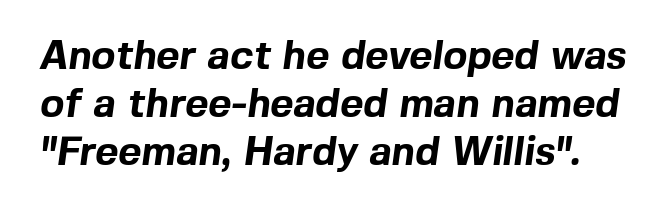
Q: Is the text bold? A: Yes.
Q: Is the typeface a serif or a sans-serif typeface? A: Sans-serif.
Q: Is the text underlined? A: No.
Q: Is the spacing between letters normal or unusually wide? A: Normal.
Q: Width (condensed, normal, or wide)? A: Normal.
Q: x-height? A: Medium.
Q: Monospaced? A: No.
